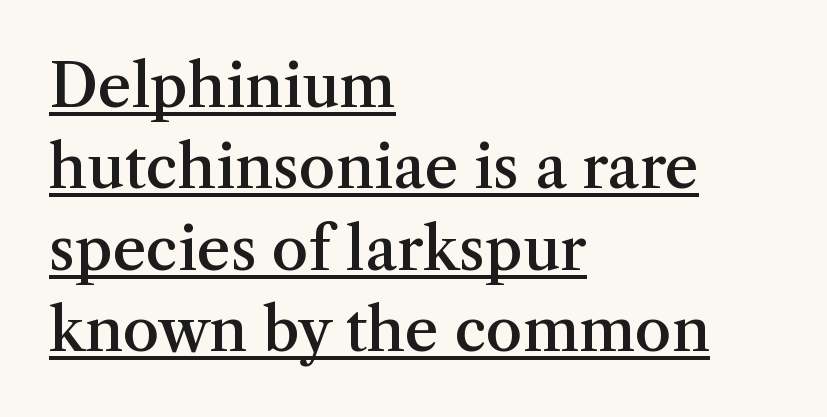
The image shows 59 px semibold serif type, upright; set left-aligned, normal line spacing (1.38x), normal letter spacing, underlined; medium stroke contrast and a medium x-height.
